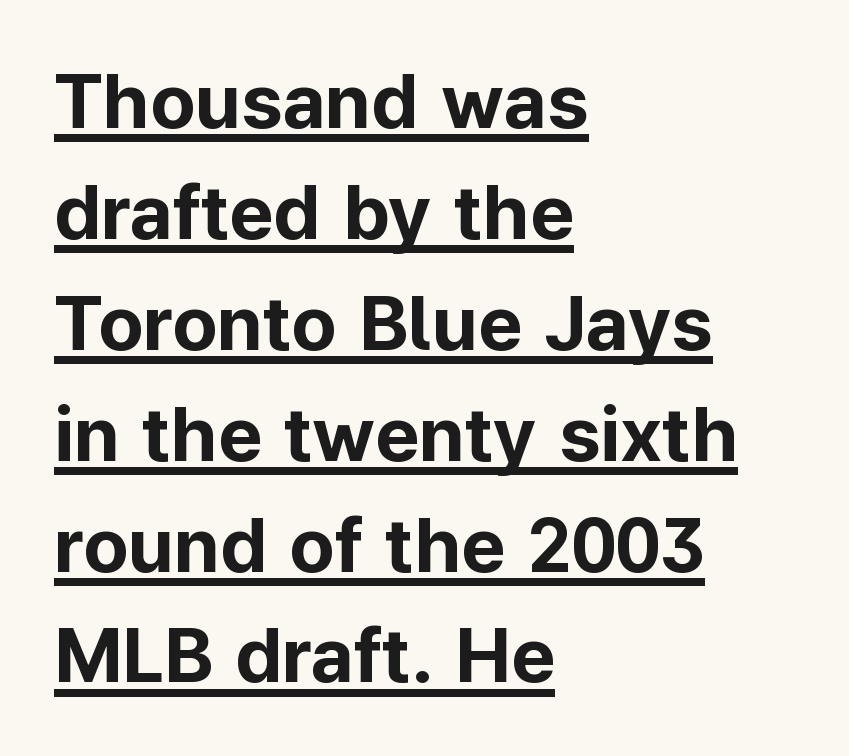
{"serif": "no", "italic": "no", "bold": "yes", "weight": "bold", "width": "normal", "stroke_contrast": "low", "x_height": "medium", "monospaced": "no", "underline": "yes", "align": "left", "line_spacing": "normal", "line_spacing_ratio": 1.44, "letter_spacing": "normal", "letter_spacing_em": 0.0, "glyph_px": 77}
